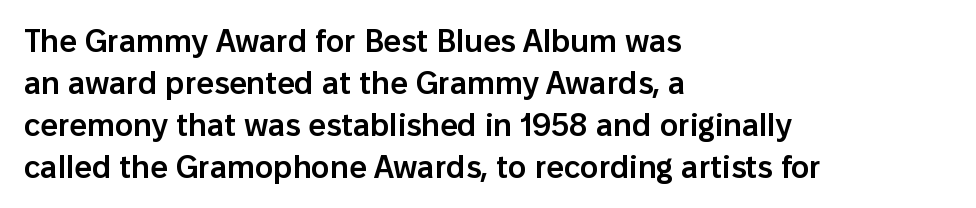
Q: Is the text bold? A: Semi-bold.
Q: Is the text italic (slanted)? A: No, it is upright.
Q: Is the typeface a serif or a sans-serif typeface? A: Sans-serif.
Q: Is the text underlined? A: No.
Q: How is the paragraph aligned? A: Left-aligned.
Q: Is the spacing between letters normal or unusually wide? A: Normal.
Q: Is the spacing between lines tight, normal or loose? A: Normal.
Q: Width (condensed, normal, or wide)? A: Normal.
Q: Stroke contrast? A: Low.
Q: x-height? A: Medium.
Q: Monospaced? A: No.
